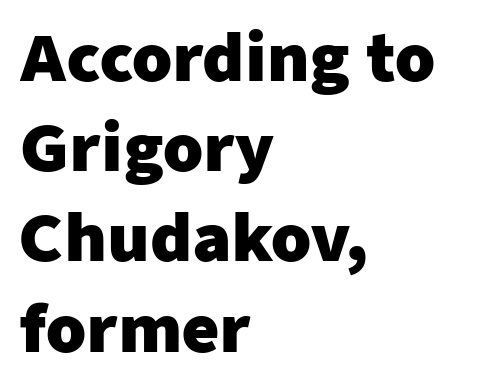
Q: Is the text bold? A: Yes.
Q: Is the text italic (slanted)? A: No, it is upright.
Q: Is the typeface a serif or a sans-serif typeface? A: Sans-serif.
Q: Is the text underlined? A: No.
Q: How is the paragraph aligned? A: Left-aligned.
Q: Is the spacing between letters normal or unusually wide? A: Normal.
Q: Is the spacing between lines tight, normal or loose? A: Normal.
Q: Width (condensed, normal, or wide)? A: Normal.
Q: Stroke contrast? A: Low.
Q: x-height? A: Medium.
Q: Monospaced? A: No.
